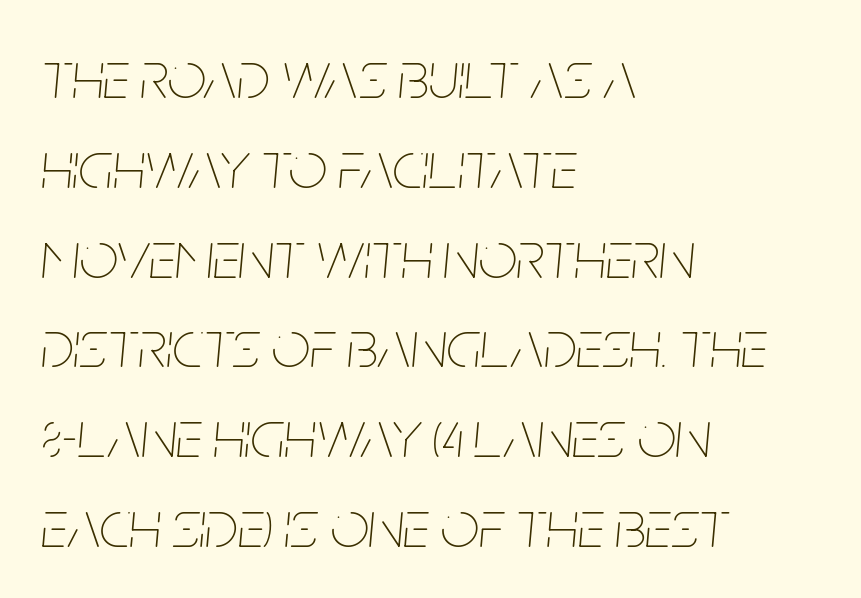
Q: Is the text bold? A: No.
Q: Is the text italic (slanted)? A: Yes, it leans right by about 5 degrees.
Q: Is the text underlined? A: No.
Q: How is the paragraph aligned? A: Left-aligned.
Q: Is the spacing between letters normal or unusually wide? A: Normal.
Q: Is the spacing between lines tight, normal or loose? A: Normal.
Q: Width (condensed, normal, or wide)? A: Condensed.
Q: Stroke contrast? A: Low.
Q: x-height? A: Large.
Q: Monospaced? A: No.
